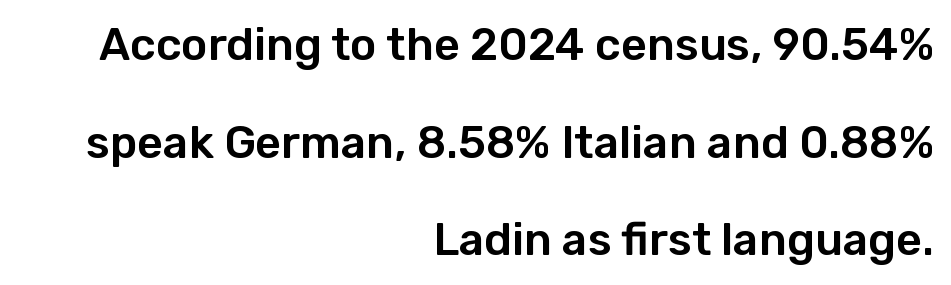
The image shows 45 px sans-serif type, upright; set right-aligned, loose line spacing (2.17x), normal letter spacing, not underlined; low stroke contrast and a medium x-height.
